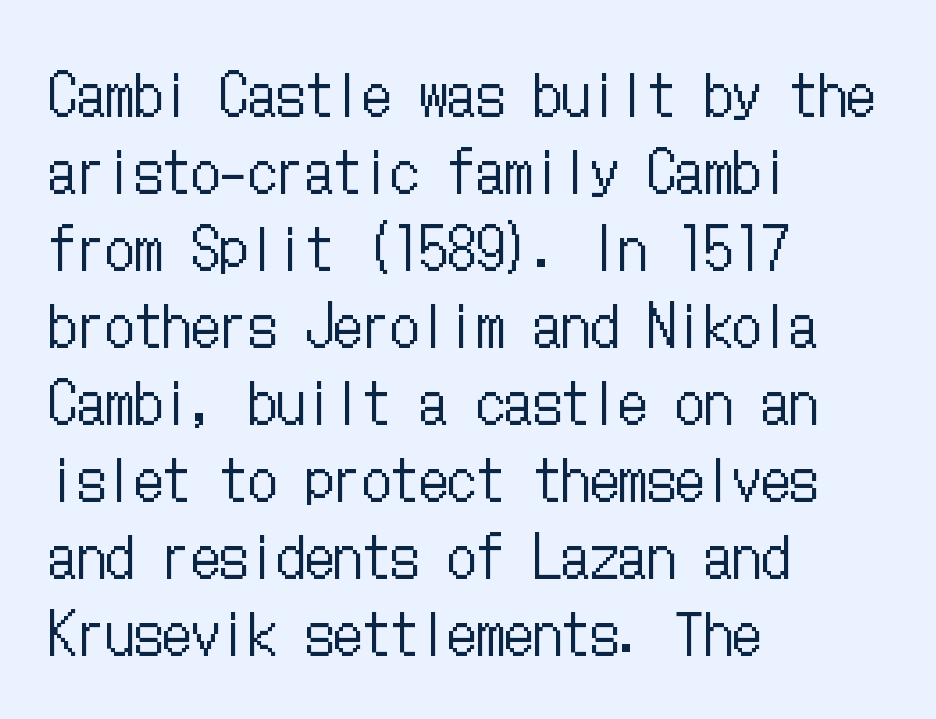
The image shows 57 px regular-weight, condensed type, upright; set left-aligned, normal line spacing (1.35x), normal letter spacing, not underlined; low stroke contrast and a medium x-height.
